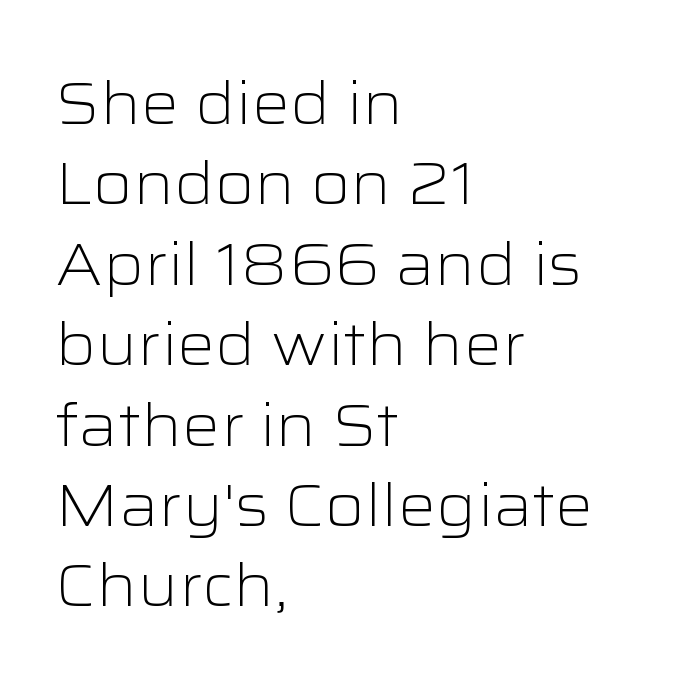
Q: Is the text bold? A: No.
Q: Is the text italic (slanted)? A: No, it is upright.
Q: Is the typeface a serif or a sans-serif typeface? A: Sans-serif.
Q: Is the text underlined? A: No.
Q: How is the paragraph aligned? A: Left-aligned.
Q: Is the spacing between letters normal or unusually wide? A: Normal.
Q: Is the spacing between lines tight, normal or loose? A: Normal.
Q: Width (condensed, normal, or wide)? A: Wide.
Q: Stroke contrast? A: Low.
Q: x-height? A: Medium.
Q: Monospaced? A: No.
